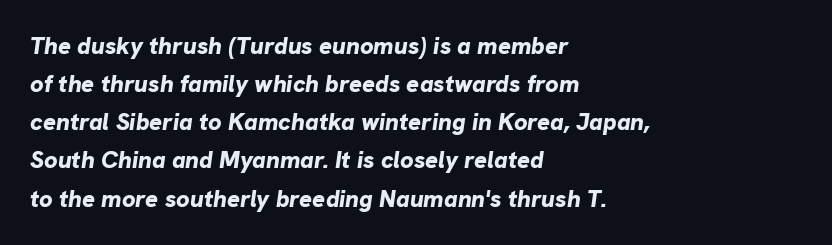
The image shows 24 px bold type, italic (leaning right); set left-aligned, normal line spacing (1.59x), normal letter spacing, not underlined.
